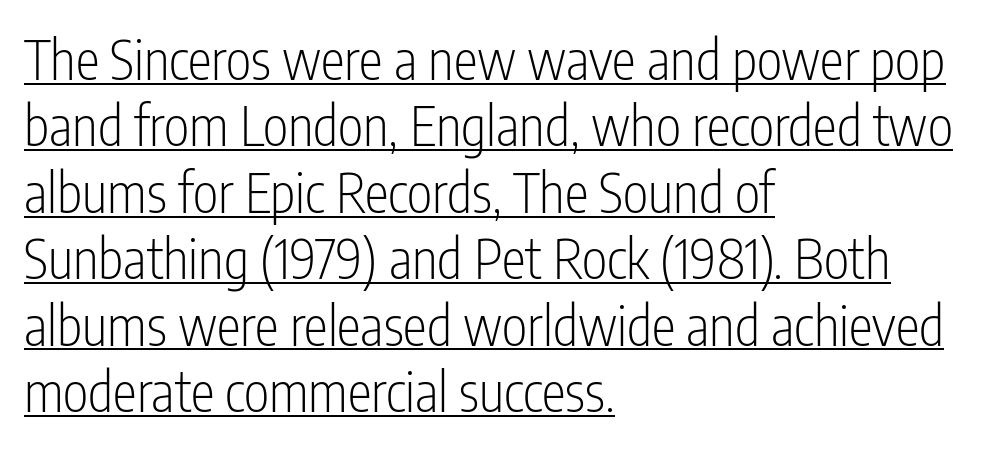
{"serif": "no", "italic": "no", "bold": "no", "weight": "light", "width": "condensed", "stroke_contrast": "low", "x_height": "medium", "monospaced": "no", "underline": "yes", "align": "left", "line_spacing_ratio": 1.23, "letter_spacing": "normal", "letter_spacing_em": 0.0, "glyph_px": 54}
